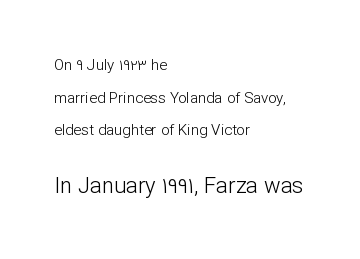
{"italic": "no", "bold": "no", "underline": "no", "align": "left", "line_spacing": "loose", "line_spacing_ratio": 2.18, "letter_spacing": "normal", "letter_spacing_em": 0.0, "larger_block": "second", "size_ratio": 1.47, "glyph_px": 22}
